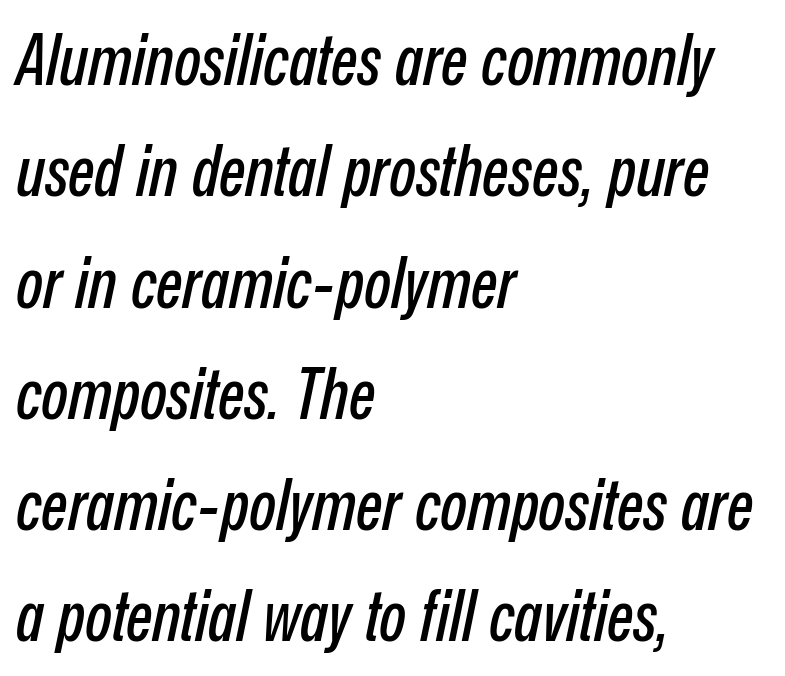
{"italic": "yes", "lean": "right", "slant_degrees": 12, "width": "condensed", "stroke_contrast": "low", "x_height": "medium", "monospaced": "no", "underline": "no", "align": "left", "line_spacing": "normal", "line_spacing_ratio": 1.59, "letter_spacing": "normal", "letter_spacing_em": 0.0, "glyph_px": 70}
